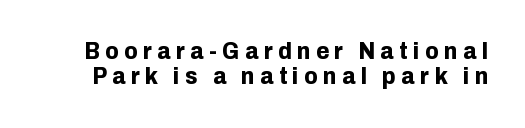
Q: Is the text bold? A: Yes.
Q: Is the text italic (slanted)? A: No, it is upright.
Q: Is the text underlined? A: No.
Q: Is the spacing between letters normal or unusually wide? A: Unusually wide.
Q: Is the spacing between lines tight, normal or loose? A: Tight.
